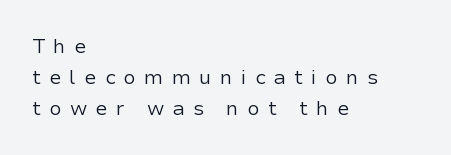
Q: Is the text bold? A: No.
Q: Is the text italic (slanted)? A: No, it is upright.
Q: Is the text underlined? A: No.
Q: How is the paragraph aligned? A: Left-aligned.
Q: Is the spacing between letters normal or unusually wide? A: Unusually wide.
Q: Is the spacing between lines tight, normal or loose? A: Normal.
